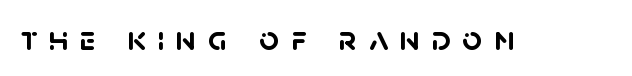
The image shows 35 px semibold sans-serif type; set unusually wide letter spacing (+0.33 em), not underlined; low stroke contrast and a large x-height.
